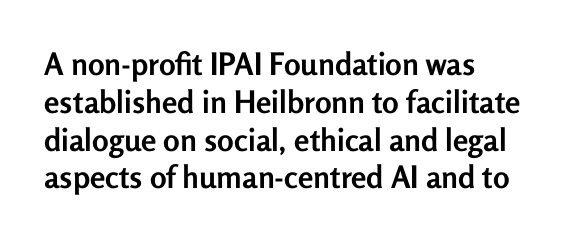
The image shows 31 px semibold sans-serif type, upright; set line spacing 1.22x, normal letter spacing, not underlined; low stroke contrast and a medium x-height.
